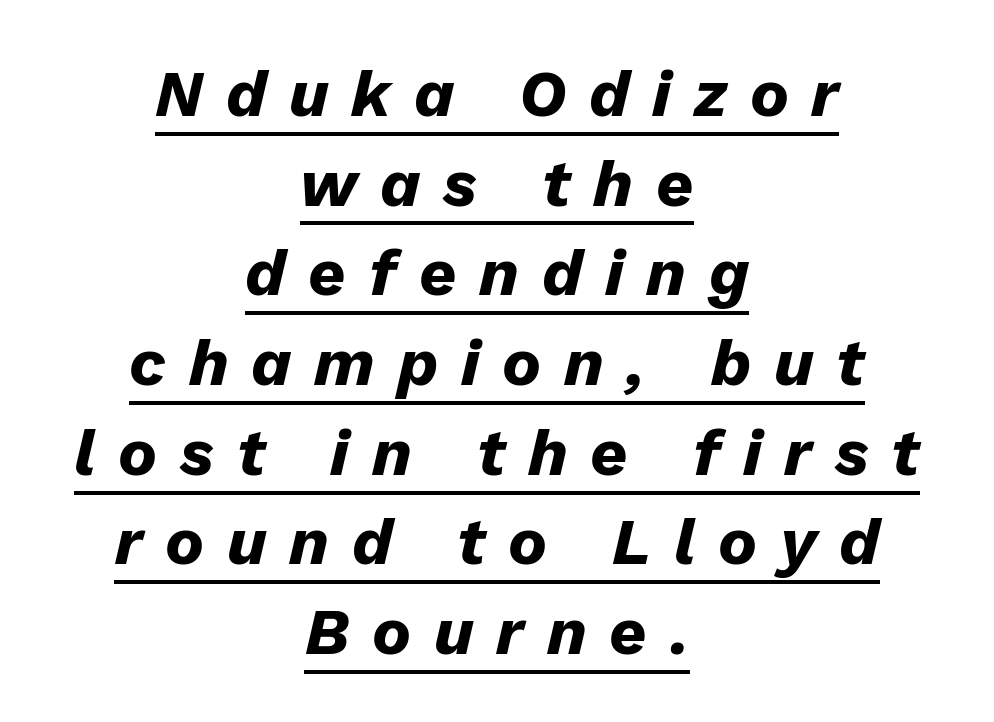
The image shows 65 px heavy type, italic (leaning right); set centered, normal line spacing (1.38x), unusually wide letter spacing (+0.35 em), underlined; low stroke contrast and a medium x-height.
